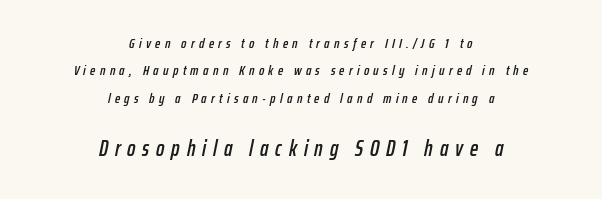
Students, observe: this is what heavily led, spacious text looks like. Italic? Definitely — the glyphs are oblique. The strip under each line holds only bare page. Compare the two chunks: the lower has the greater cap height. The paragraph shown floats in the horizontal middle. Characters follow at a spacing far wider than the type designer built in.
